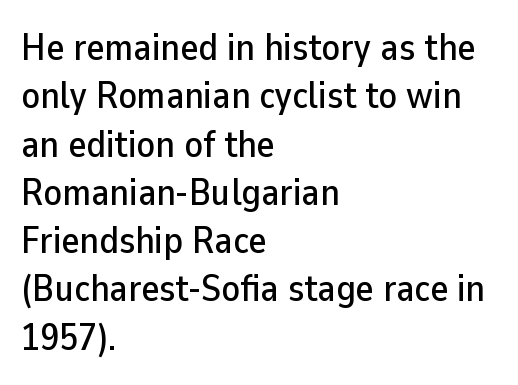
{"serif": "no", "italic": "no", "width": "normal", "stroke_contrast": "low", "x_height": "medium", "monospaced": "no", "underline": "no", "align": "left", "line_spacing": "normal", "line_spacing_ratio": 1.27, "letter_spacing": "normal", "letter_spacing_em": 0.0, "glyph_px": 38}
